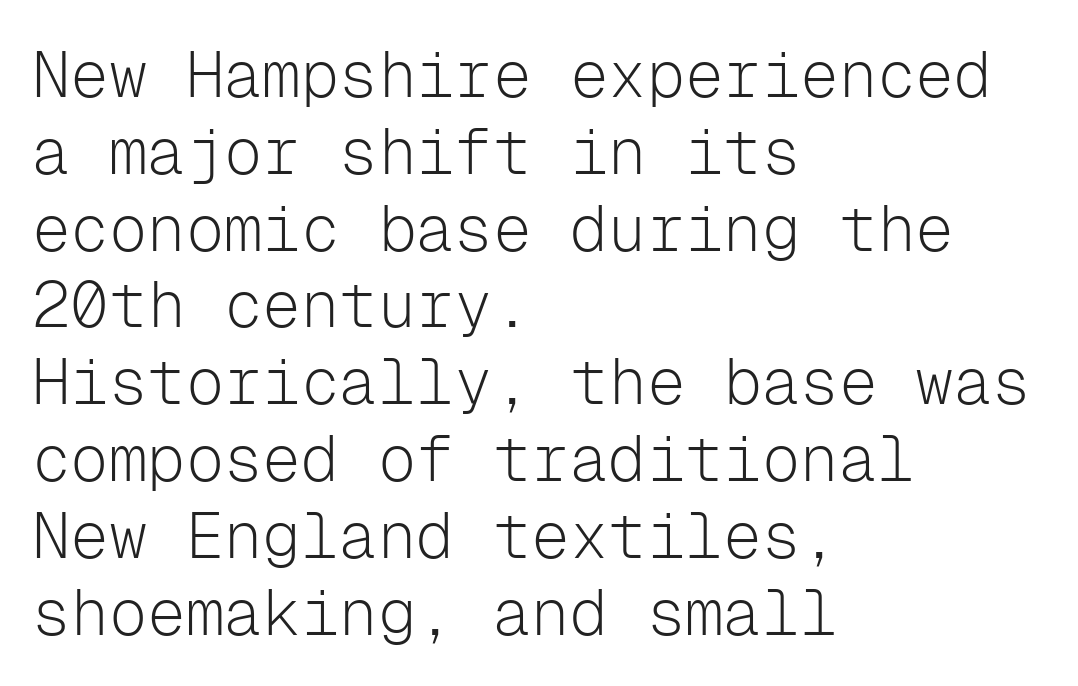
The image shows 64 px light sans-serif type, upright, monospaced; set left-aligned, line spacing 1.2x, normal letter spacing, not underlined; low stroke contrast and a medium x-height.
